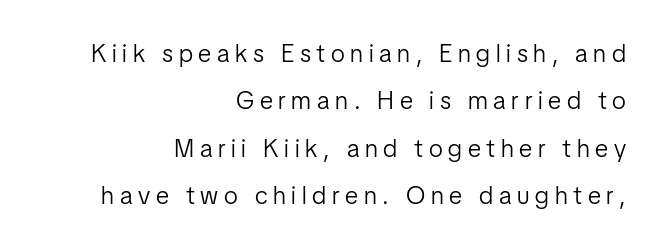
The image shows 25 px text type, upright; set right-aligned, loose line spacing (1.9x), unusually wide letter spacing (+0.23 em), not underlined.
